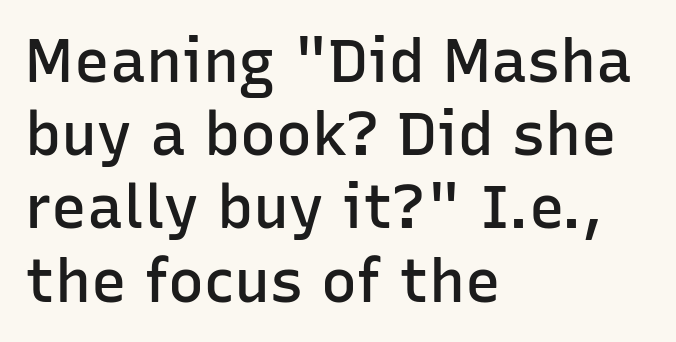
Q: Is the text bold? A: Semi-bold.
Q: Is the text italic (slanted)? A: No, it is upright.
Q: Is the typeface a serif or a sans-serif typeface? A: Sans-serif.
Q: Is the text underlined? A: No.
Q: How is the paragraph aligned? A: Left-aligned.
Q: Is the spacing between letters normal or unusually wide? A: Normal.
Q: Width (condensed, normal, or wide)? A: Normal.
Q: Stroke contrast? A: Low.
Q: x-height? A: Medium.
Q: Monospaced? A: No.
